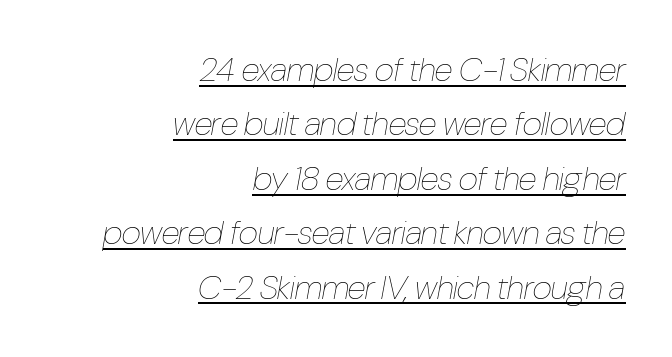
{"italic": "yes", "lean": "right", "slant_degrees": 10, "bold": "no", "weight": "thin", "width": "condensed", "stroke_contrast": "low", "x_height": "medium", "monospaced": "no", "underline": "yes", "align": "right", "line_spacing": "normal", "line_spacing_ratio": 1.6, "letter_spacing": "normal", "letter_spacing_em": 0.0, "glyph_px": 34}
